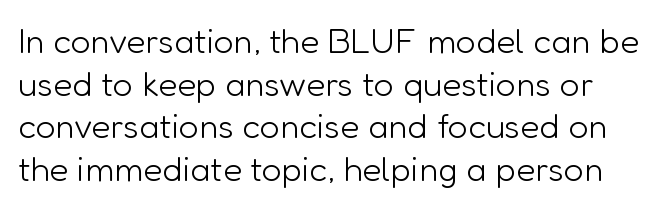
{"serif": "no", "italic": "no", "bold": "no", "weight": "light", "width": "normal", "stroke_contrast": "low", "x_height": "medium", "monospaced": "no", "underline": "no", "line_spacing_ratio": 1.22, "letter_spacing": "normal", "letter_spacing_em": 0.0, "glyph_px": 35}
